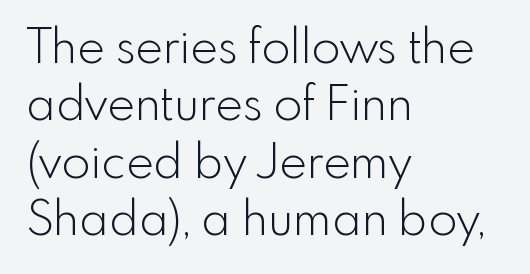
The image shows 47 px light sans-serif type, upright; set left-aligned, line spacing 1.22x, normal letter spacing, not underlined; a small x-height.
